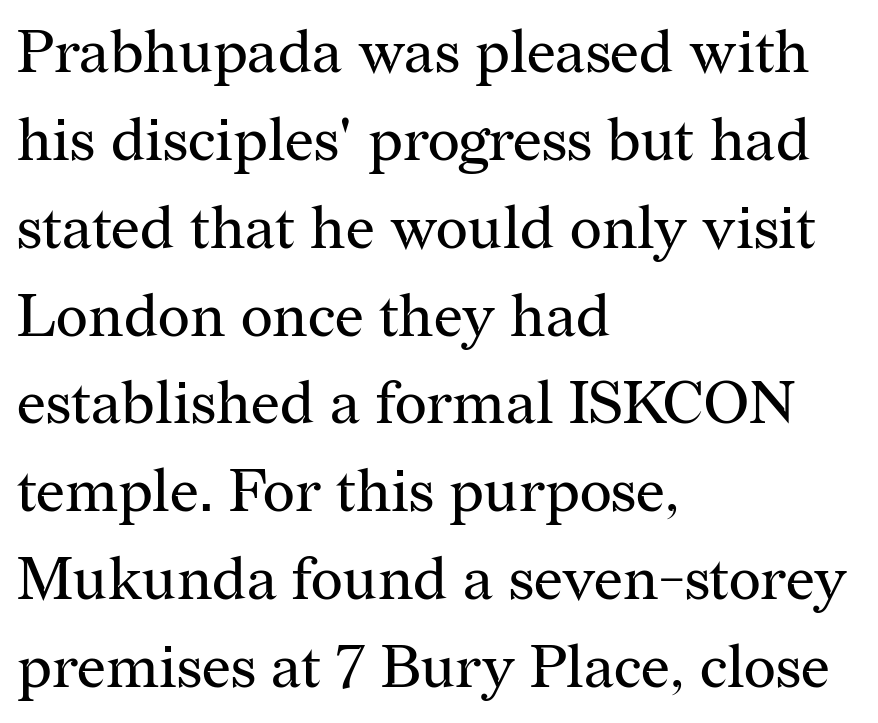
Q: Is the text bold? A: No.
Q: Is the text italic (slanted)? A: No, it is upright.
Q: Is the typeface a serif or a sans-serif typeface? A: Serif.
Q: Is the text underlined? A: No.
Q: How is the paragraph aligned? A: Left-aligned.
Q: Is the spacing between letters normal or unusually wide? A: Normal.
Q: Is the spacing between lines tight, normal or loose? A: Normal.
Q: Width (condensed, normal, or wide)? A: Normal.
Q: Stroke contrast? A: Medium.
Q: x-height? A: Medium.
Q: Monospaced? A: No.
